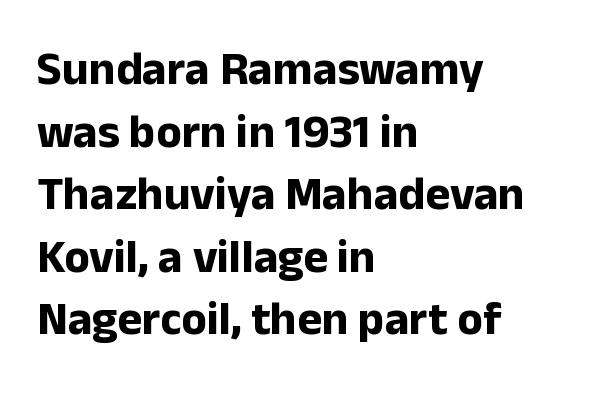
Looks like regular typesetting: each glyph gets only the width it needs. Do the letters lean? They stand straight. The type is set solid horizontally, with unmodified tracking. Chunky letters — that's bold for sure.
